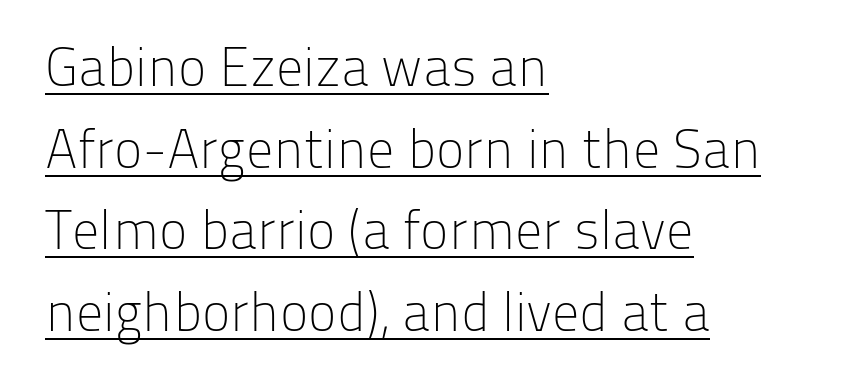
Q: Is the text bold? A: No.
Q: Is the text italic (slanted)? A: No, it is upright.
Q: Is the typeface a serif or a sans-serif typeface? A: Sans-serif.
Q: Is the text underlined? A: Yes.
Q: How is the paragraph aligned? A: Left-aligned.
Q: Is the spacing between letters normal or unusually wide? A: Normal.
Q: Is the spacing between lines tight, normal or loose? A: Normal.
Q: Width (condensed, normal, or wide)? A: Normal.
Q: Stroke contrast? A: Low.
Q: x-height? A: Medium.
Q: Monospaced? A: No.
